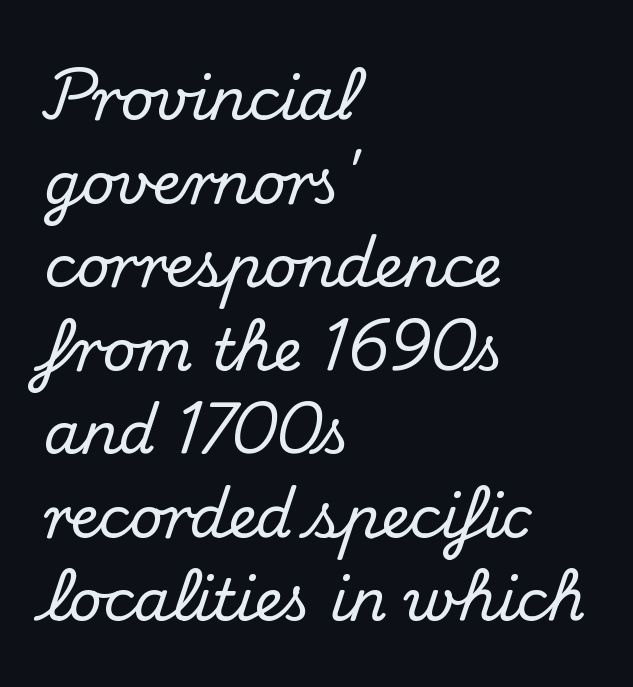
Q: Is the text italic (slanted)? A: Yes.
Q: Is the typeface a serif or a sans-serif typeface? A: Serif.
Q: Is the text underlined? A: No.
Q: How is the paragraph aligned? A: Left-aligned.
Q: Is the spacing between letters normal or unusually wide? A: Normal.
Q: Is the spacing between lines tight, normal or loose? A: Normal.
Q: Width (condensed, normal, or wide)? A: Normal.
Q: Stroke contrast? A: Medium.
Q: x-height? A: Small.
Q: Monospaced? A: No.
